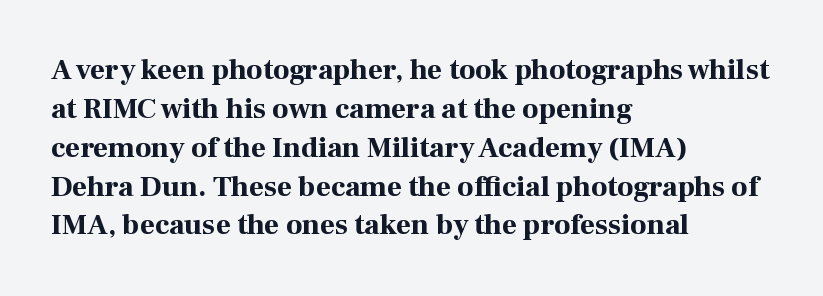
{"serif": "yes", "italic": "no", "bold": "yes", "weight": "bold", "width": "normal", "stroke_contrast": "high", "x_height": "medium", "monospaced": "no", "underline": "no", "align": "left", "line_spacing": "normal", "line_spacing_ratio": 1.34, "letter_spacing": "normal", "letter_spacing_em": 0.0, "glyph_px": 29}
